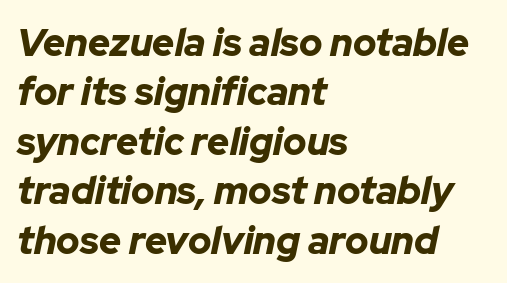
The image shows 38 px bold type, italic (leaning right); set left-aligned, normal line spacing (1.3x), normal letter spacing, not underlined; low stroke contrast and a medium x-height.
